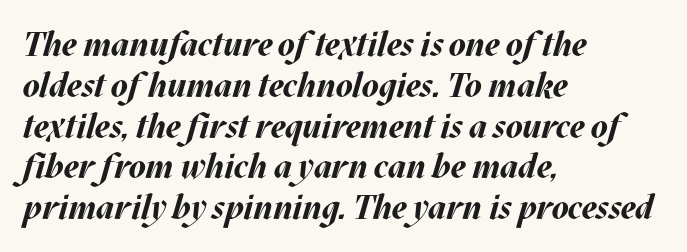
Designer's note — italics engaged. Look at the stroke-to-counter ratio: heavy, a bold. Tracking value appears to be zero — textbook default spacing. Layout note: lines flush left.
